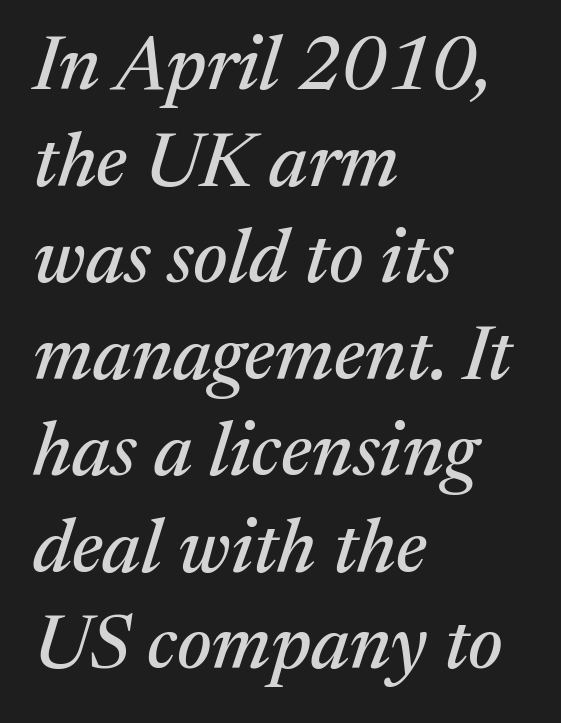
{"serif": "yes", "italic": "yes", "lean": "right", "slant_degrees": 17, "width": "normal", "stroke_contrast": "medium", "x_height": "medium", "monospaced": "no", "underline": "no", "align": "left", "line_spacing": "normal", "line_spacing_ratio": 1.27, "letter_spacing": "normal", "letter_spacing_em": 0.0, "glyph_px": 76}
